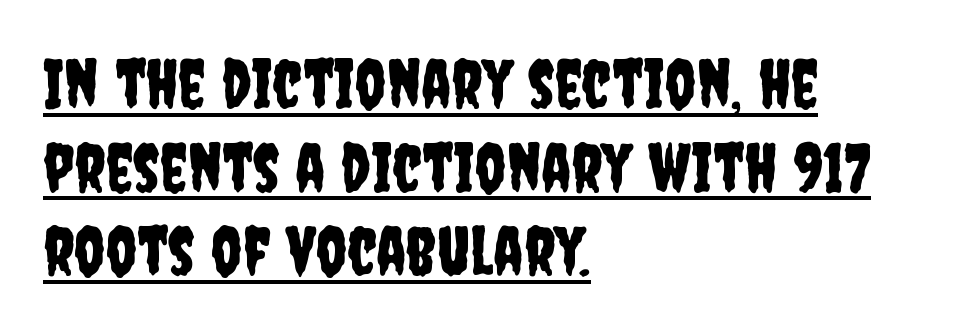
Regarding serifs, this sample does without them. Character widths vary here, with narrow letters taking less room than wide ones. Leftover space on each line is placed entirely after the last word. This is underlined copy, the kind a proofreader might mark for attention. Every stem runs plumb, perpendicular to the baseline. Spacing between characters is what you'd get straight out of the box.
